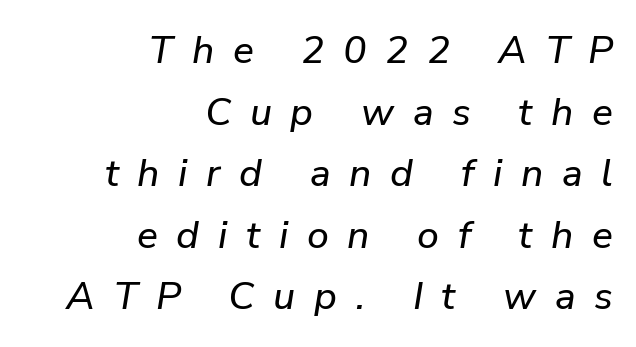
Q: Is the text italic (slanted)? A: Yes, it leans right by about 9 degrees.
Q: Is the text underlined? A: No.
Q: How is the paragraph aligned? A: Right-aligned.
Q: Is the spacing between letters normal or unusually wide? A: Unusually wide.
Q: Is the spacing between lines tight, normal or loose? A: Normal.
Q: Width (condensed, normal, or wide)? A: Normal.
Q: Stroke contrast? A: Low.
Q: x-height? A: Medium.
Q: Monospaced? A: No.
